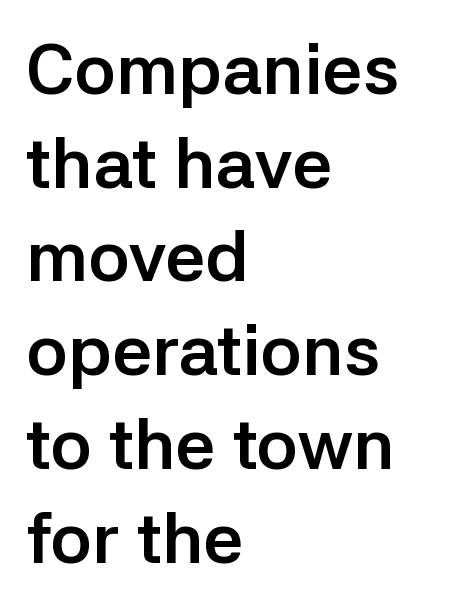
Q: Is the text bold? A: Yes.
Q: Is the text italic (slanted)? A: No, it is upright.
Q: Is the typeface a serif or a sans-serif typeface? A: Sans-serif.
Q: Is the text underlined? A: No.
Q: How is the paragraph aligned? A: Left-aligned.
Q: Is the spacing between letters normal or unusually wide? A: Normal.
Q: Is the spacing between lines tight, normal or loose? A: Normal.
Q: Width (condensed, normal, or wide)? A: Normal.
Q: Stroke contrast? A: Low.
Q: x-height? A: Medium.
Q: Monospaced? A: No.
